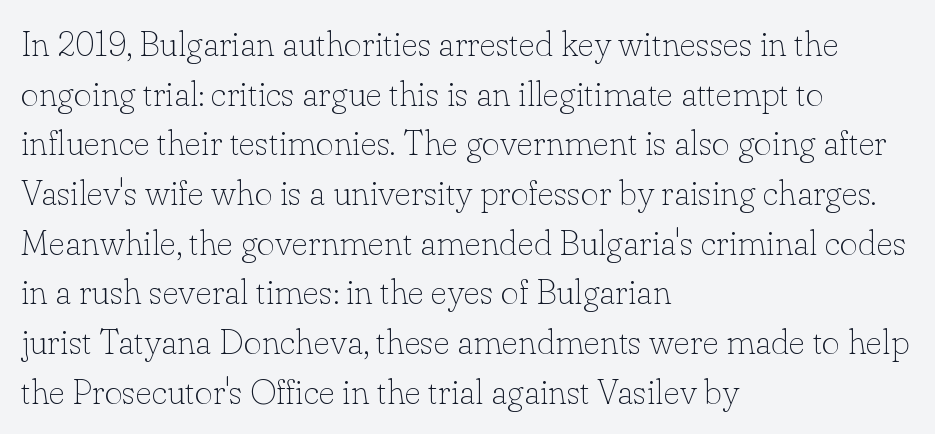
Q: Is the text bold? A: No.
Q: Is the text italic (slanted)? A: No, it is upright.
Q: Is the typeface a serif or a sans-serif typeface? A: Serif.
Q: Is the text underlined? A: No.
Q: How is the paragraph aligned? A: Left-aligned.
Q: Is the spacing between letters normal or unusually wide? A: Normal.
Q: Is the spacing between lines tight, normal or loose? A: Normal.
Q: Width (condensed, normal, or wide)? A: Normal.
Q: Stroke contrast? A: Low.
Q: x-height? A: Small.
Q: Monospaced? A: No.
